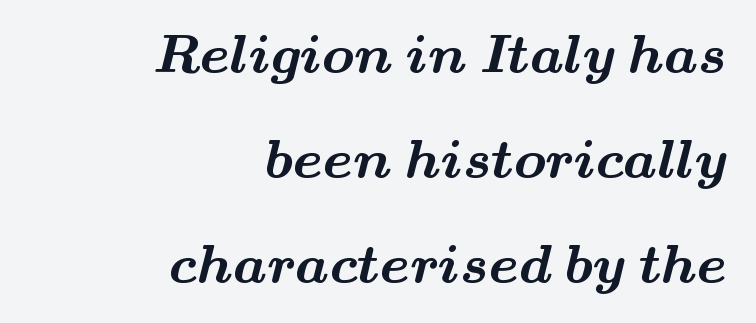
{"serif": "yes", "bold": "yes", "weight": "bold", "width": "wide", "stroke_contrast": "medium", "x_height": "small", "monospaced": "no", "underline": "no", "align": "right", "line_spacing": "loose", "line_spacing_ratio": 1.94, "letter_spacing": "normal", "letter_spacing_em": 0.0, "glyph_px": 54}
